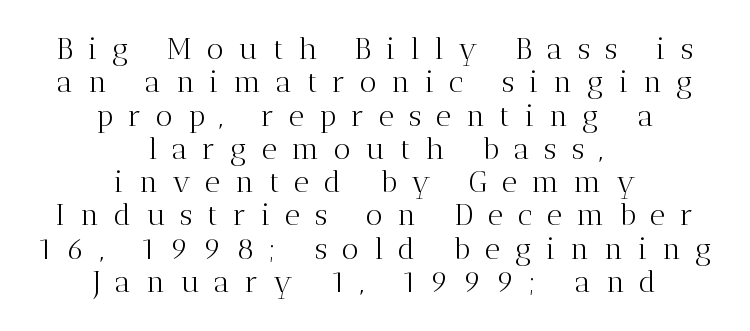
{"serif": "yes", "italic": "no", "bold": "no", "weight": "light", "width": "normal", "stroke_contrast": "medium", "x_height": "medium", "monospaced": "no", "underline": "no", "align": "center", "line_spacing": "tight", "line_spacing_ratio": 1.11, "letter_spacing": "wide", "letter_spacing_em": 0.49, "glyph_px": 30}
